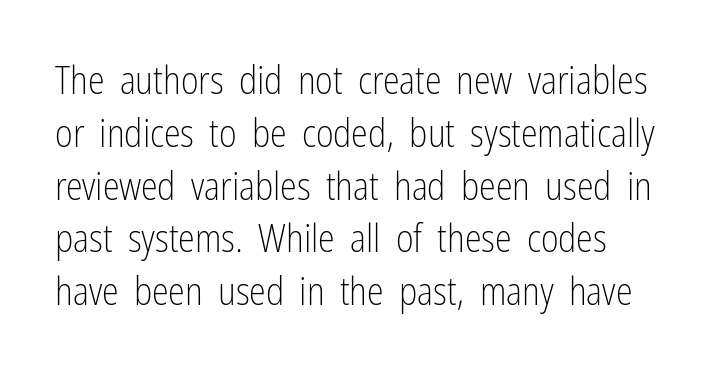
The image shows 38 px light, condensed sans-serif type, upright; set left-aligned, normal line spacing (1.39x), normal letter spacing, not underlined; low stroke contrast and a medium x-height.
